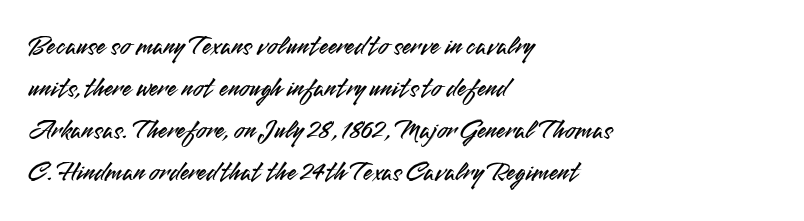
{"underline": "no", "align": "left", "line_spacing": "normal", "line_spacing_ratio": 1.55, "letter_spacing": "normal", "letter_spacing_em": 0.0, "glyph_px": 27}
